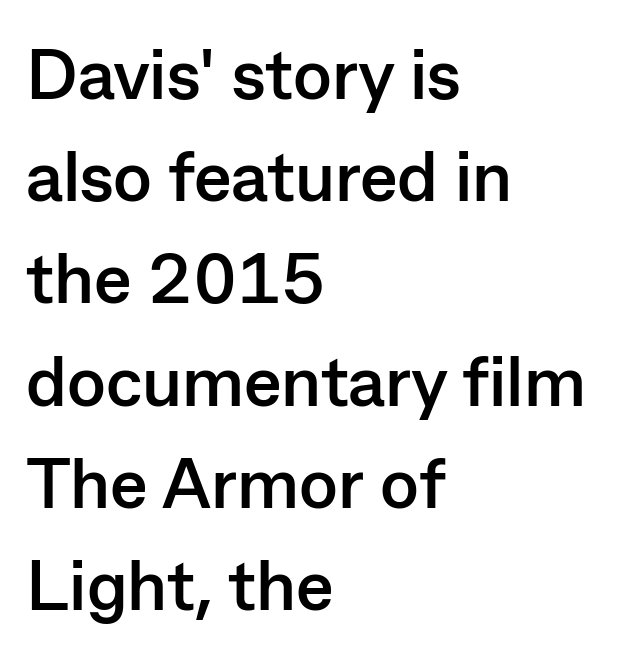
The image shows 71 px semibold sans-serif type, upright; set left-aligned, normal line spacing (1.44x), normal letter spacing, not underlined; low stroke contrast and a medium x-height.
